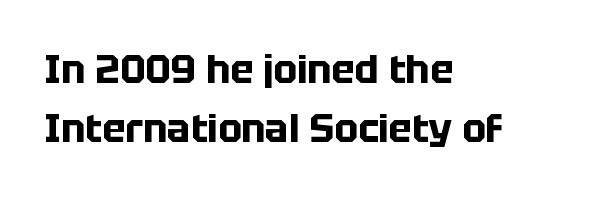
The image shows 39 px bold sans-serif type, upright; set left-aligned, normal line spacing (1.51x), normal letter spacing, not underlined; low stroke contrast and a large x-height.
